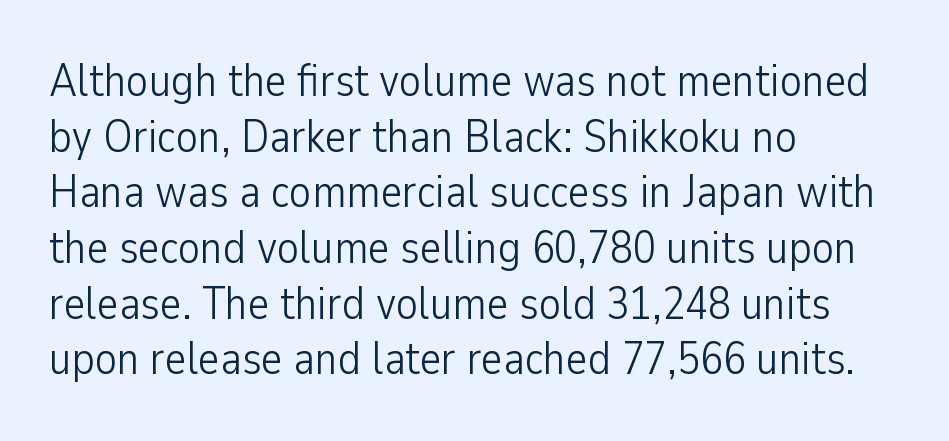
Type style note: lacks serifs. Underline: absent. Caption: standard tracking, unaltered. The specimen reads as upright at a glance. The setting favours the left margin, as ordinary paragraphs usually do. This sample has the flowing, uneven cadence of proportional lettering.
